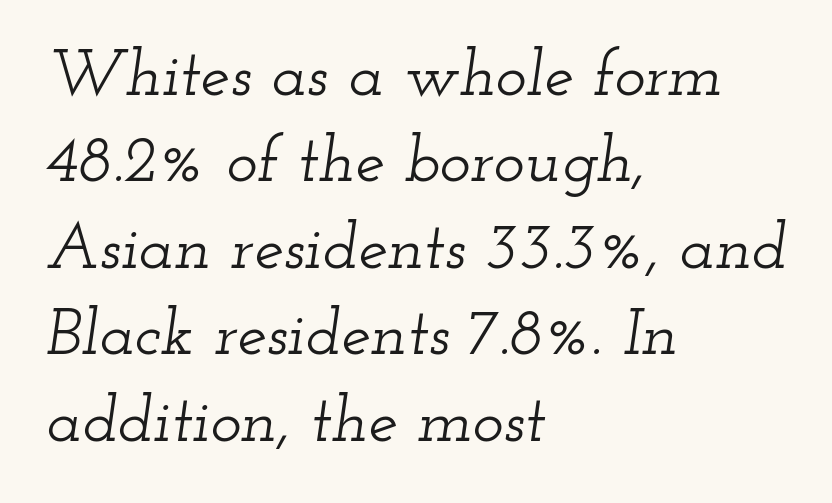
{"serif": "yes", "italic": "yes", "lean": "right", "slant_degrees": 12, "width": "wide", "stroke_contrast": "low", "x_height": "small", "monospaced": "no", "underline": "no", "align": "left", "line_spacing": "normal", "line_spacing_ratio": 1.31, "letter_spacing": "normal", "letter_spacing_em": 0.0, "glyph_px": 66}
